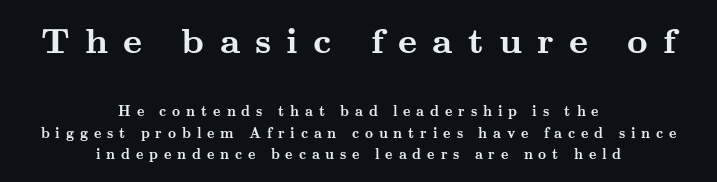
The image shows 36 px semibold, wide serif type, upright; set centered, normal line spacing (1.54x), unusually wide letter spacing (+0.42 em), not underlined; the first (top) block is 2.57x larger; medium stroke contrast and a small x-height.
